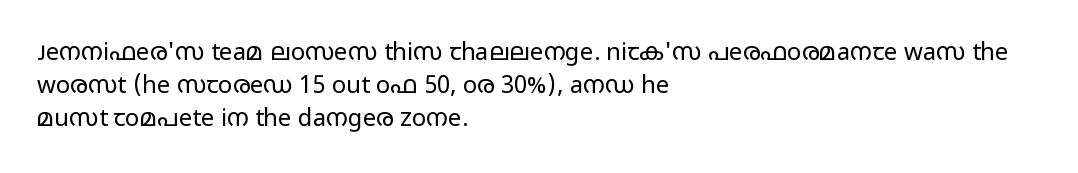
The image shows 24 px text type, upright; set left-aligned, normal line spacing (1.37x), normal letter spacing, not underlined.
